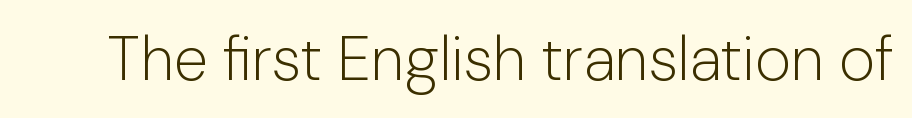
Q: Is the text bold? A: No.
Q: Is the text italic (slanted)? A: No, it is upright.
Q: Is the typeface a serif or a sans-serif typeface? A: Sans-serif.
Q: Is the text underlined? A: No.
Q: Is the spacing between letters normal or unusually wide? A: Normal.
Q: Width (condensed, normal, or wide)? A: Normal.
Q: Stroke contrast? A: Low.
Q: x-height? A: Medium.
Q: Monospaced? A: No.
